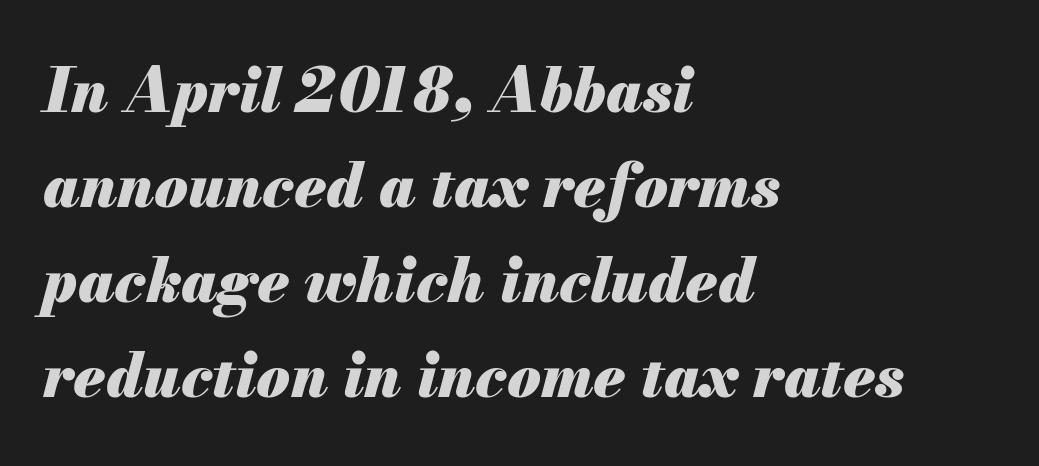
{"italic": "yes", "lean": "right", "slant_degrees": 13, "bold": "yes", "weight": "heavy", "width": "normal", "stroke_contrast": "medium", "x_height": "small", "monospaced": "no", "underline": "no", "align": "left", "line_spacing": "normal", "line_spacing_ratio": 1.56, "letter_spacing": "normal", "letter_spacing_em": 0.0, "glyph_px": 61}
